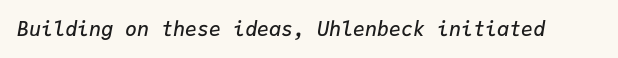
In terms of letterspacing, this is plain default setting. The face used here has a pronounced slope to its letters. Bold? Not quite — semibold, heavier than regular but stopping short. Beneath every word, the page is bare.
